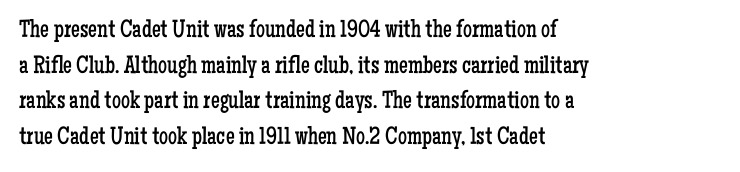
No word sits above an underline. These lines stack with their left ends in a neat column. The line-height multiplier appears to be the usual default. Ordinary non-slanted type is in use. Students, note that the glyphs here touch the page at normal intervals.
